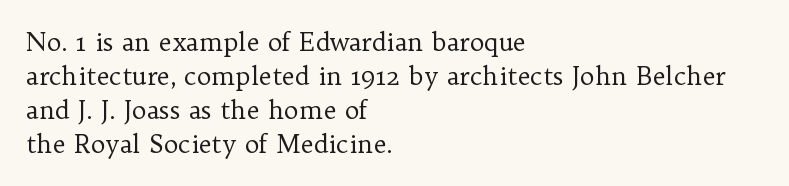
Q: Is the text bold? A: No.
Q: Is the text italic (slanted)? A: No, it is upright.
Q: Is the text underlined? A: No.
Q: How is the paragraph aligned? A: Left-aligned.
Q: Is the spacing between letters normal or unusually wide? A: Normal.
Q: Is the spacing between lines tight, normal or loose? A: Normal.
